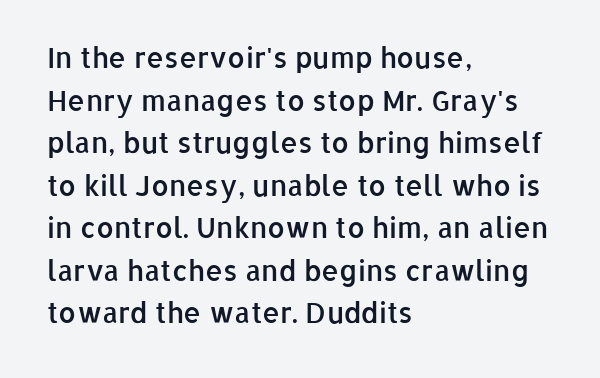
This is sans-serif lettering, the kind often seen on screens and signage. A roman cut, with each character standing at attention. Clear beneath every line of the passage. Semibold letterforms, between regular and bold. The passage shown is typed in a proportional face where columns would drift.
